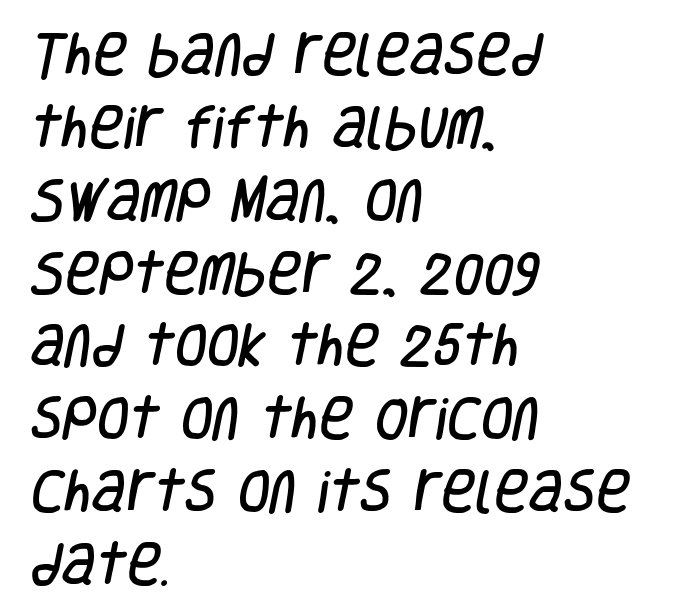
The image shows 47 px condensed sans-serif type; set left-aligned, normal line spacing (1.55x), normal letter spacing, not underlined; low stroke contrast and a large x-height.
